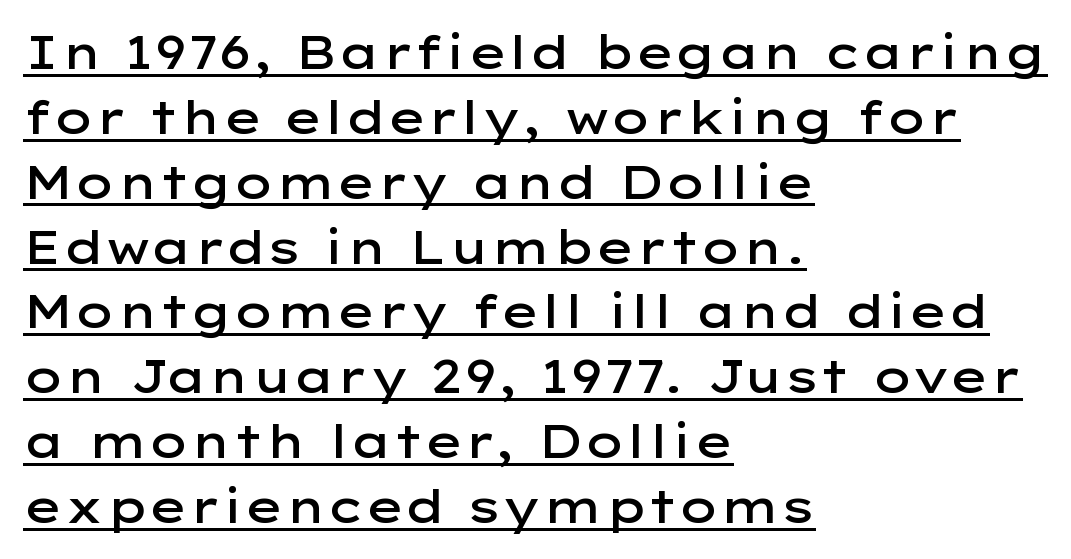
The image shows 46 px semibold, wide sans-serif type, upright; set left-aligned, normal line spacing (1.41x), normal letter spacing, underlined; low stroke contrast and a medium x-height.
